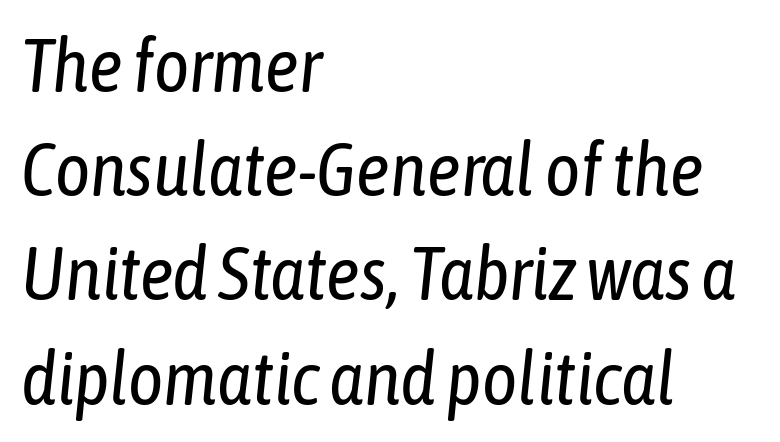
The image shows 75 px regular-weight, condensed type, italic (leaning right); set left-aligned, normal line spacing (1.39x), normal letter spacing, not underlined; low stroke contrast and a medium x-height.
